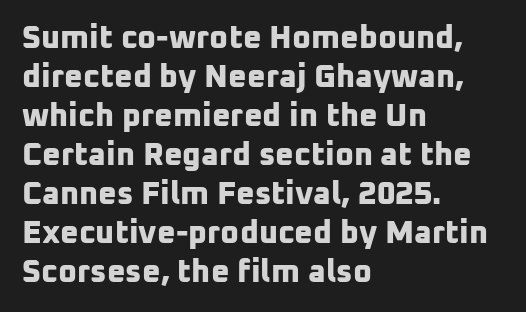
{"serif": "no", "bold": "yes", "weight": "bold", "width": "normal", "stroke_contrast": "low", "x_height": "medium", "monospaced": "no", "underline": "no", "align": "left", "line_spacing_ratio": 1.22, "letter_spacing": "normal", "letter_spacing_em": 0.0, "glyph_px": 32}
